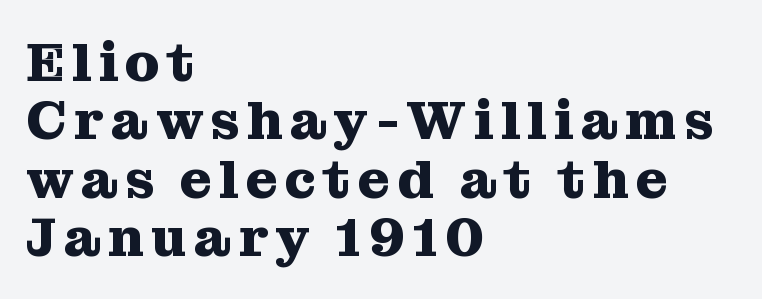
Q: Is the text bold? A: Yes.
Q: Is the text italic (slanted)? A: No, it is upright.
Q: Is the typeface a serif or a sans-serif typeface? A: Serif.
Q: Is the text underlined? A: No.
Q: How is the paragraph aligned? A: Left-aligned.
Q: Is the spacing between lines tight, normal or loose? A: Tight.
Q: Width (condensed, normal, or wide)? A: Normal.
Q: Stroke contrast? A: Medium.
Q: x-height? A: Medium.
Q: Monospaced? A: No.
